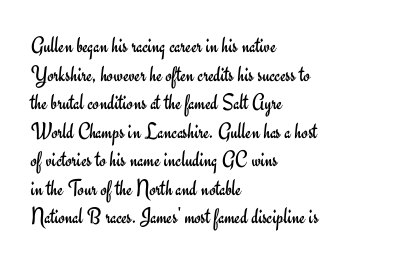
The image shows 23 px text type; set left-aligned, line spacing 1.24x, normal letter spacing, not underlined.
